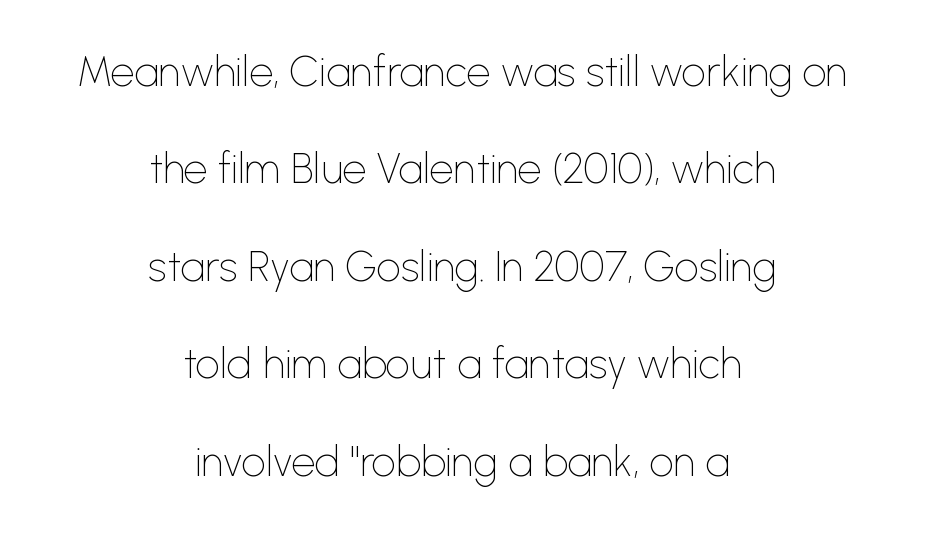
{"serif": "no", "italic": "no", "bold": "no", "weight": "thin", "width": "normal", "stroke_contrast": "low", "x_height": "medium", "monospaced": "no", "underline": "no", "align": "center", "line_spacing": "loose", "line_spacing_ratio": 2.32, "letter_spacing": "normal", "letter_spacing_em": 0.0, "glyph_px": 42}
